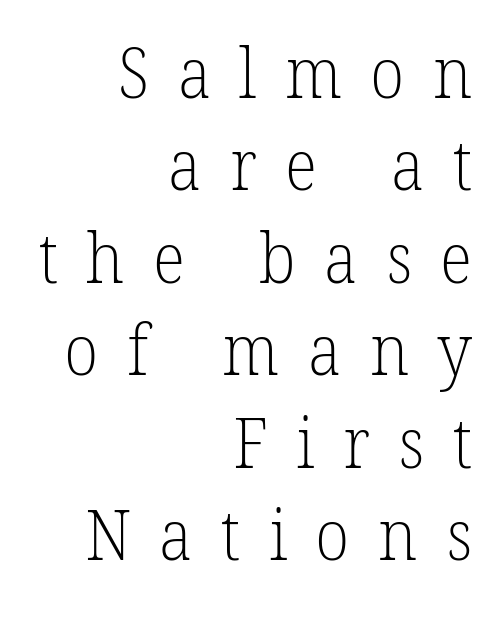
Is the stroke heavy? The answer is a plain regular-or-lighter. Horizontal alignment here is rightward, an uncommon choice for prose. These lines sit exactly where default settings would place them. Do the characters align in a grid? No, the font is proportional. What kind of face is this? One with serifs.
